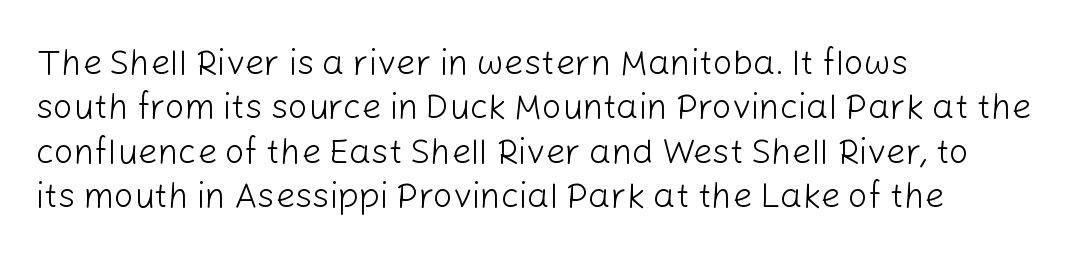
The image shows 35 px light sans-serif type, upright; set left-aligned, normal line spacing (1.27x), normal letter spacing, not underlined; low stroke contrast and a medium x-height.
